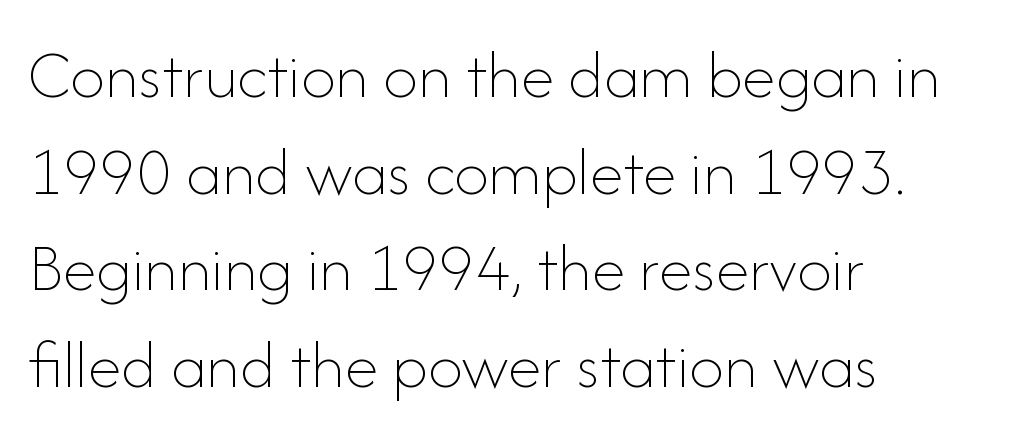
Q: Is the text bold? A: No.
Q: Is the text italic (slanted)? A: No, it is upright.
Q: Is the text underlined? A: No.
Q: How is the paragraph aligned? A: Left-aligned.
Q: Is the spacing between letters normal or unusually wide? A: Normal.
Q: Is the spacing between lines tight, normal or loose? A: Normal.
Q: Width (condensed, normal, or wide)? A: Normal.
Q: Stroke contrast? A: Low.
Q: x-height? A: Small.
Q: Monospaced? A: No.
